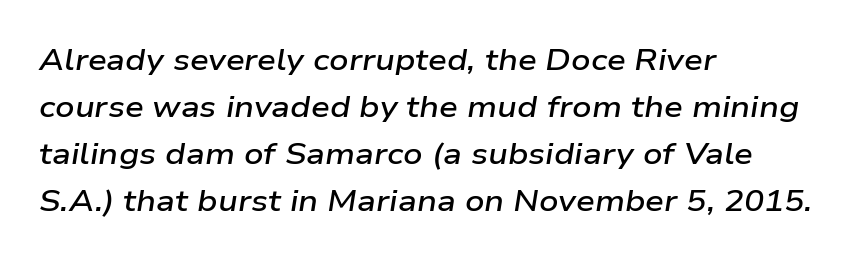
Tracking here is standard; glyphs follow each other at the usual distance. The text carries the slant typical of an italic or oblique font. Each letter keeps its own natural width here, so spacing adapts to shape. A classic flush-left, rag-right setting is used for this passage.
